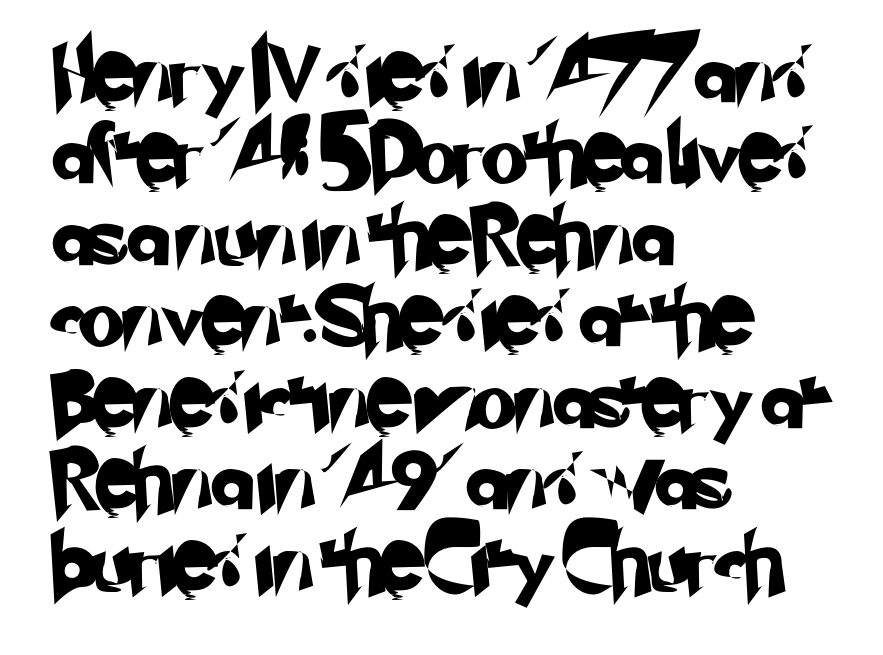
Q: Is the typeface a serif or a sans-serif typeface? A: Sans-serif.
Q: Is the text underlined? A: No.
Q: How is the paragraph aligned? A: Left-aligned.
Q: Is the spacing between letters normal or unusually wide? A: Normal.
Q: Is the spacing between lines tight, normal or loose? A: Normal.
Q: Width (condensed, normal, or wide)? A: Normal.
Q: Stroke contrast? A: Low.
Q: x-height? A: Small.
Q: Monospaced? A: No.
